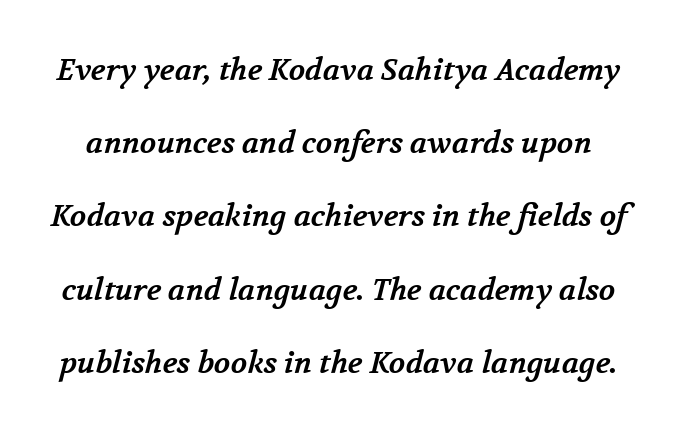
Loosely led — the rows are spread out. Glyph-to-glyph distance matches everyday printed text. The letters carry serifs — small finishing strokes at the ends of their stems. Plenty of ink on the page — the face is bold. Character widths vary here, with narrow letters taking less room than wide ones. Words float on clear page, feet unadorned.
